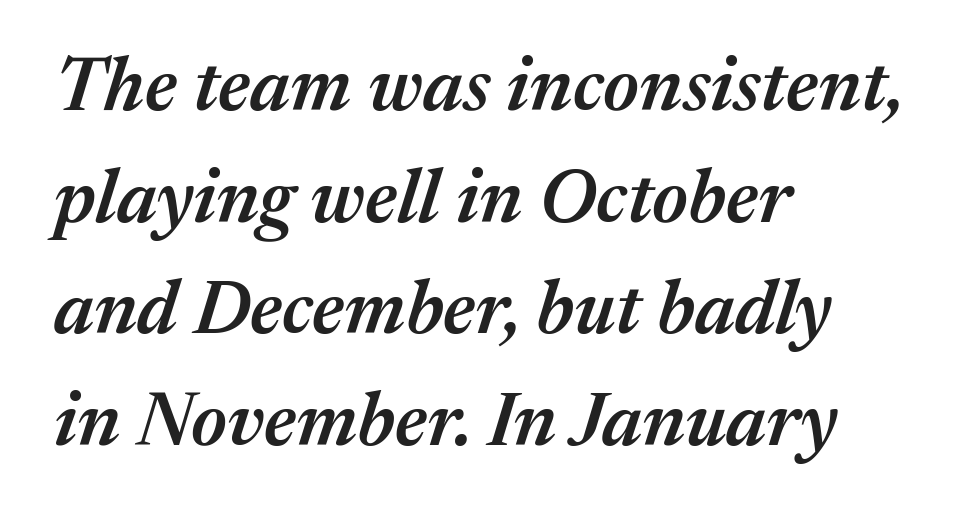
{"italic": "yes", "lean": "right", "slant_degrees": 17, "bold": "semi", "weight": "semibold", "width": "normal", "stroke_contrast": "medium", "x_height": "medium", "monospaced": "no", "underline": "no", "align": "left", "line_spacing": "normal", "line_spacing_ratio": 1.49, "letter_spacing": "normal", "letter_spacing_em": 0.0, "glyph_px": 75}
